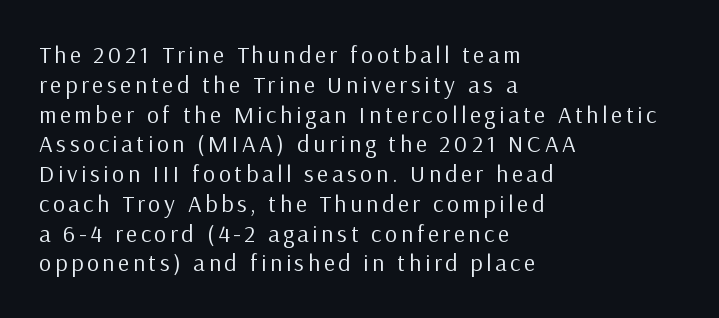
{"italic": "no", "bold": "no", "underline": "no", "align": "left", "line_spacing_ratio": 1.24, "glyph_px": 24}
